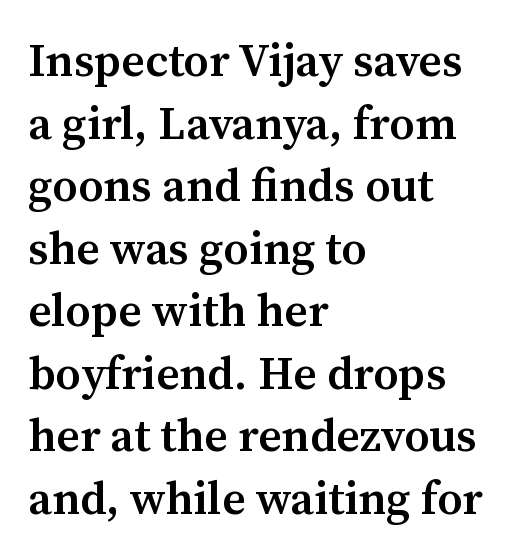
Designer's note — italics off, roman on. Students, observe: this is what conventionally led text looks like. These lines are rendered in a variable-pitch font. Tracking here is standard; glyphs follow each other at the usual distance. Has an underline been added? It has not. The letters are semibold — heavier than regular but short of a full bold.
